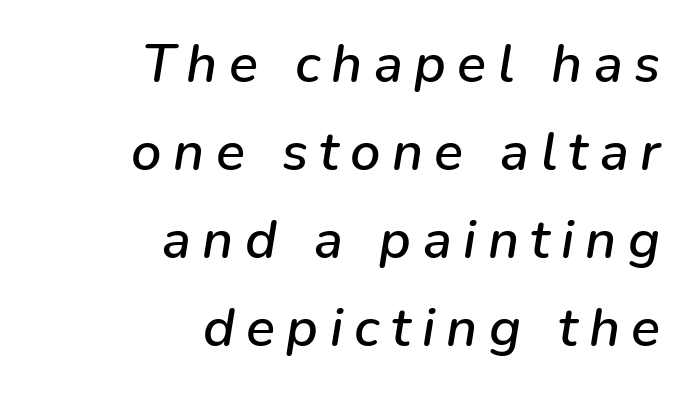
Character widths vary here, with narrow letters taking less room than wide ones. This sample keeps an unexceptional amount of space between lines. Compared with a flush-left layout, this one pins lines to the opposite, right side. These lines were composed using italics.
